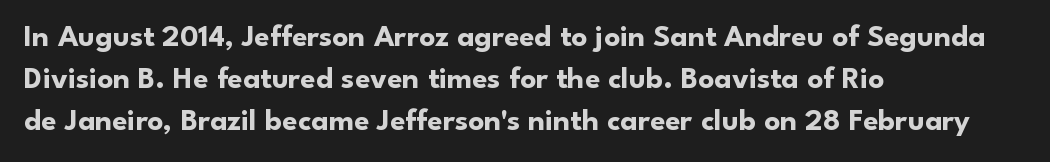
Q: Is the text bold? A: Yes.
Q: Is the text italic (slanted)? A: No, it is upright.
Q: Is the typeface a serif or a sans-serif typeface? A: Sans-serif.
Q: Is the text underlined? A: No.
Q: How is the paragraph aligned? A: Left-aligned.
Q: Is the spacing between letters normal or unusually wide? A: Normal.
Q: Is the spacing between lines tight, normal or loose? A: Normal.
Q: Width (condensed, normal, or wide)? A: Normal.
Q: Stroke contrast? A: Low.
Q: x-height? A: Small.
Q: Monospaced? A: No.
